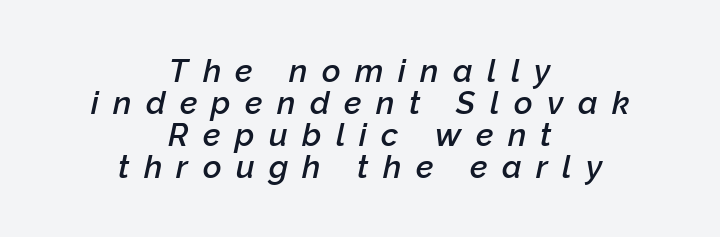
Descenders are the only things crossing below the line. When letters slant like this, we call the style italic. The face used here is rendered with a markedly widened letterfit. Tightly led — the rows are bunched.
